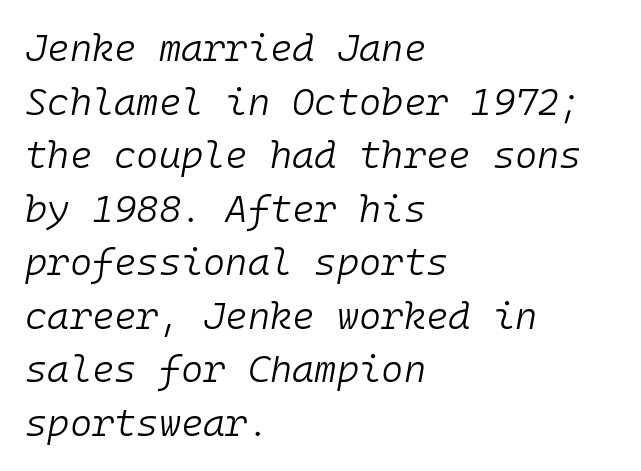
The image shows 38 px light type, italic (leaning right), monospaced; set left-aligned, normal line spacing (1.41x), normal letter spacing, not underlined; low stroke contrast and a medium x-height.
